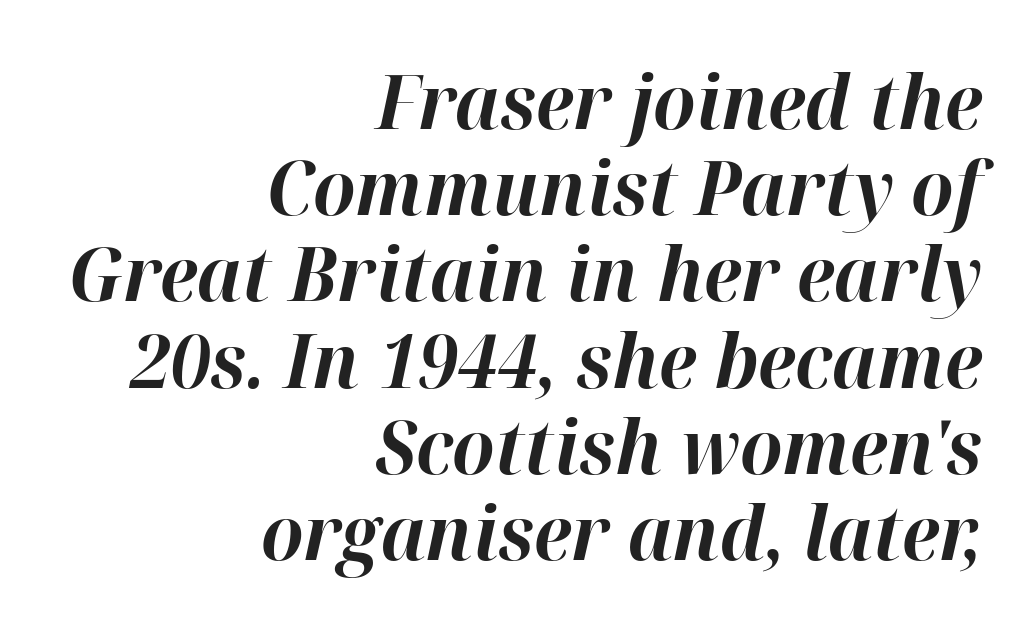
Q: Is the text bold? A: Yes.
Q: Is the text italic (slanted)? A: Yes, it leans right by about 12 degrees.
Q: Is the text underlined? A: No.
Q: How is the paragraph aligned? A: Right-aligned.
Q: Is the spacing between letters normal or unusually wide? A: Normal.
Q: Is the spacing between lines tight, normal or loose? A: Tight.
Q: Width (condensed, normal, or wide)? A: Normal.
Q: Stroke contrast? A: High.
Q: x-height? A: Medium.
Q: Monospaced? A: No.
